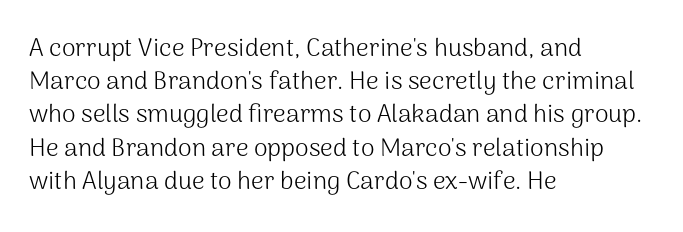
Q: Is the text bold? A: No.
Q: Is the text italic (slanted)? A: No, it is upright.
Q: Is the text underlined? A: No.
Q: How is the paragraph aligned? A: Left-aligned.
Q: Is the spacing between letters normal or unusually wide? A: Normal.
Q: Is the spacing between lines tight, normal or loose? A: Normal.
